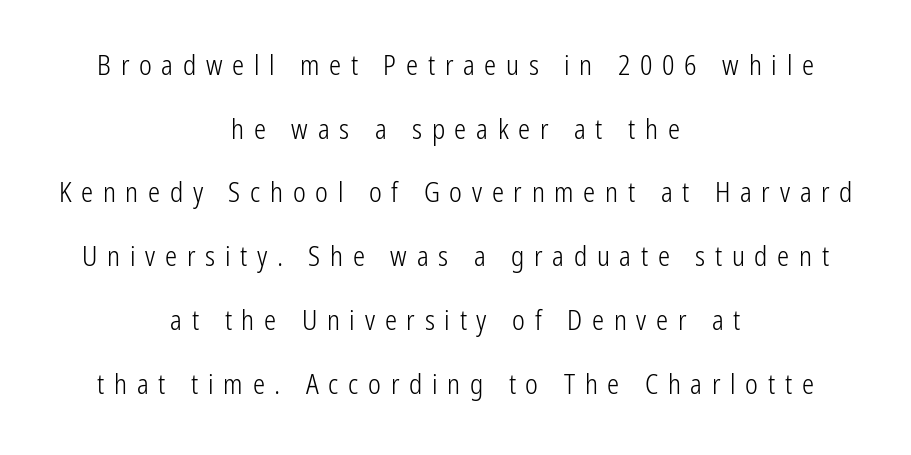
Q: Is the text bold? A: No.
Q: Is the text italic (slanted)? A: No, it is upright.
Q: Is the text underlined? A: No.
Q: How is the paragraph aligned? A: Centered.
Q: Is the spacing between letters normal or unusually wide? A: Unusually wide.
Q: Is the spacing between lines tight, normal or loose? A: Loose.
